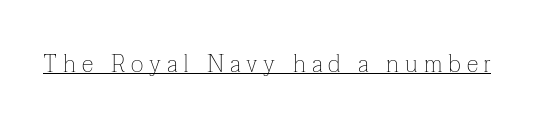
The image shows 24 px text type, upright; set unusually wide letter spacing (+0.24 em), underlined.
